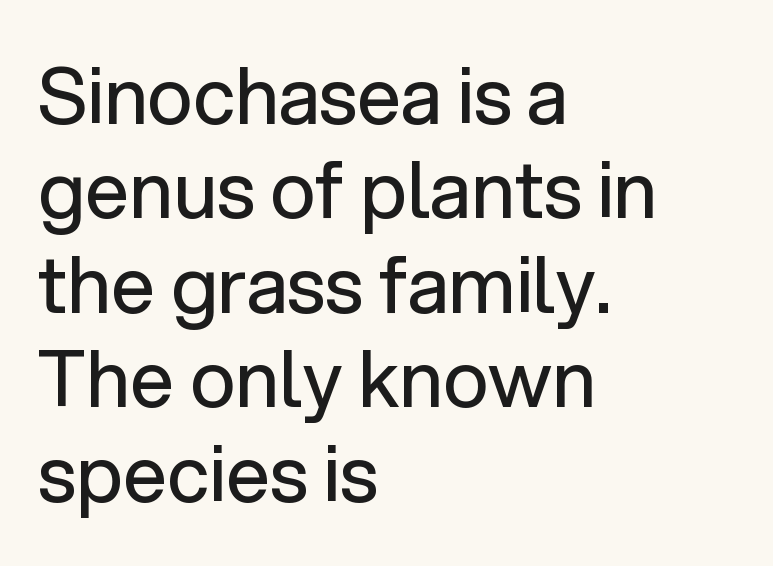
The image shows 78 px regular-weight sans-serif type, upright; set left-aligned, line spacing 1.21x, normal letter spacing, not underlined; low stroke contrast and a medium x-height.
